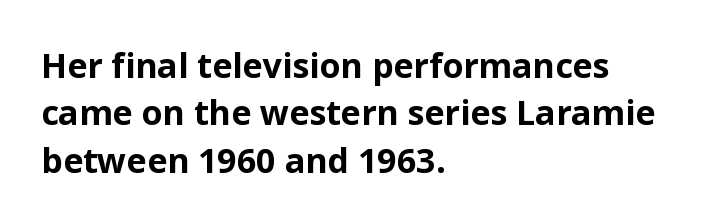
The image shows 34 px bold sans-serif type, upright; set left-aligned, normal line spacing (1.39x), normal letter spacing, not underlined; low stroke contrast and a medium x-height.
